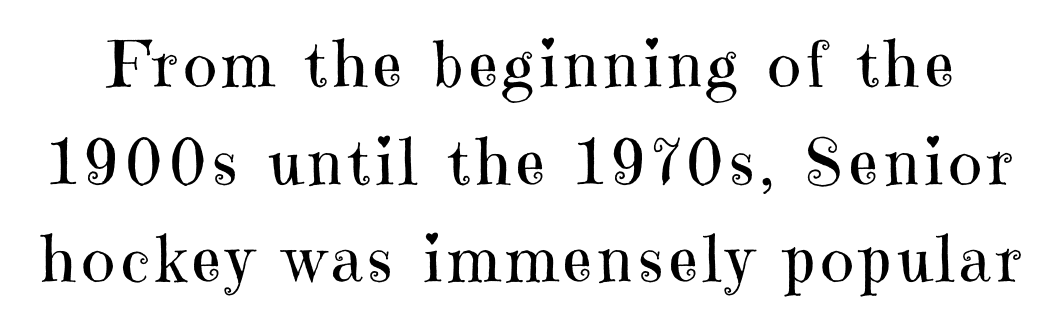
The image shows 63 px regular-weight serif type, upright; set normal line spacing (1.55x), not underlined; high stroke contrast and a medium x-height.
